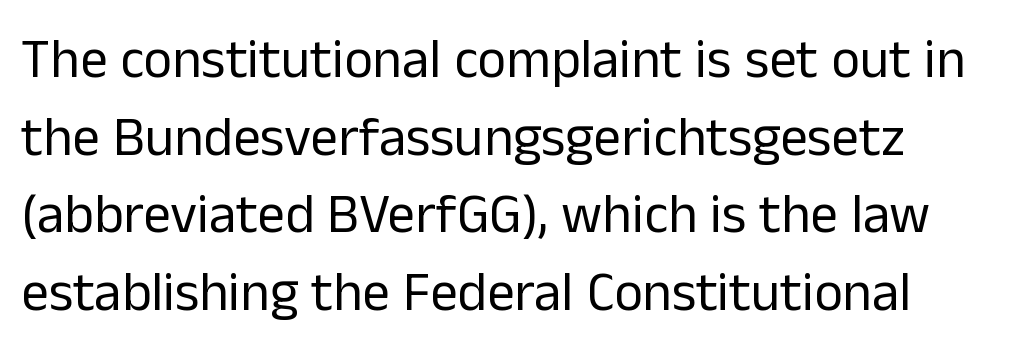
{"serif": "no", "italic": "no", "bold": "no", "weight": "regular", "width": "normal", "stroke_contrast": "low", "x_height": "medium", "monospaced": "no", "underline": "no", "align": "left", "line_spacing": "normal", "line_spacing_ratio": 1.41, "letter_spacing": "normal", "letter_spacing_em": 0.0, "glyph_px": 55}
